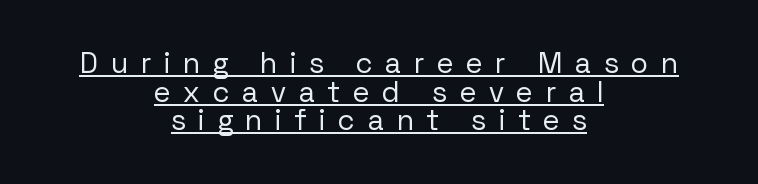
The image shows 29 px regular-weight sans-serif type, upright; set centered, tight line spacing (0.99x), unusually wide letter spacing (+0.44 em), underlined; low stroke contrast and a medium x-height.
